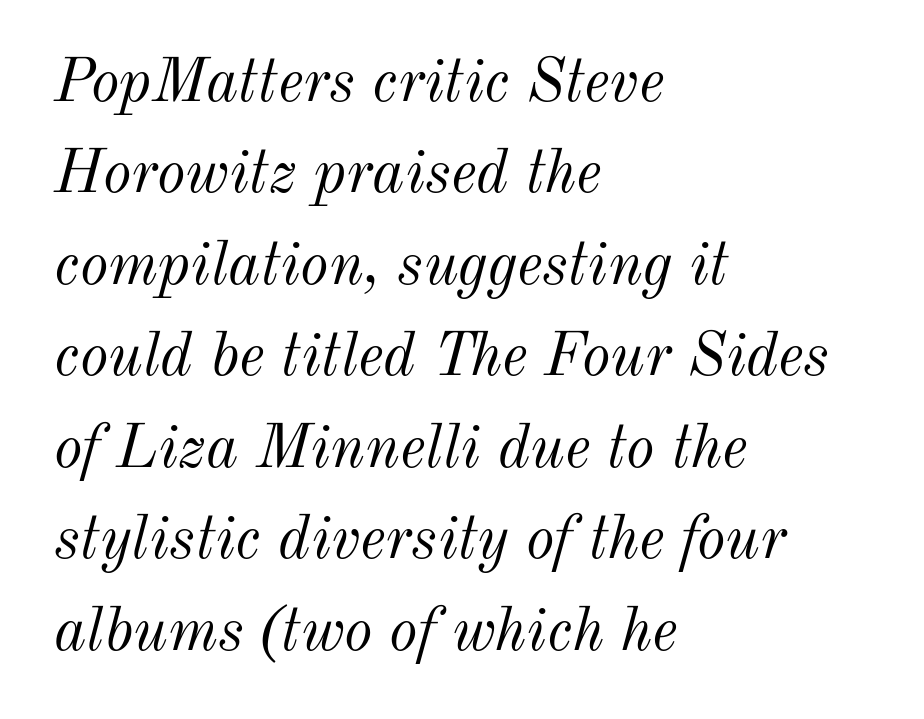
Notice how the passage keeps a crisp vertical edge on the left only. Tall strokes in this sample are angled rather than plumb. Caption: face not bold, strokes unweighted. Compared with typical paragraphs, the rows here are spaced about the same. Letters rest on an invisible, unmarked baseline. The rendering keeps characters at their native spacing.
